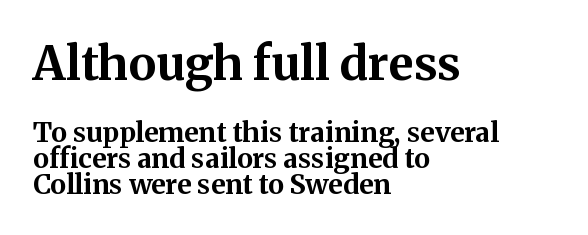
The image shows 47 px bold serif type, upright; set left-aligned, tight line spacing (0.95x), normal letter spacing, not underlined; the first (top) block is 1.74x larger; medium stroke contrast and a medium x-height.
